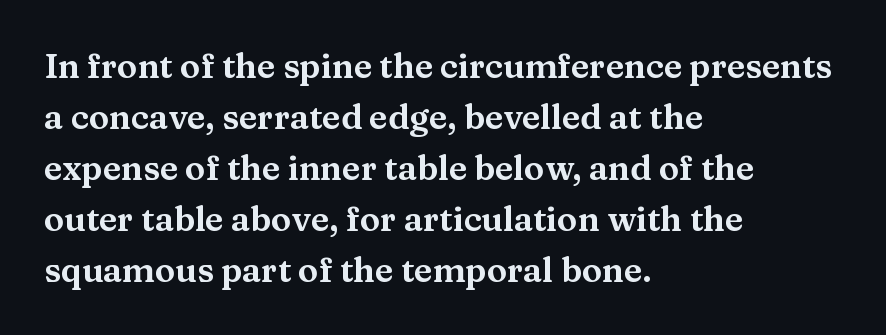
Q: Is the text italic (slanted)? A: No, it is upright.
Q: Is the typeface a serif or a sans-serif typeface? A: Serif.
Q: Is the text underlined? A: No.
Q: How is the paragraph aligned? A: Left-aligned.
Q: Is the spacing between letters normal or unusually wide? A: Normal.
Q: Is the spacing between lines tight, normal or loose? A: Normal.
Q: Width (condensed, normal, or wide)? A: Wide.
Q: Stroke contrast? A: Medium.
Q: x-height? A: Medium.
Q: Monospaced? A: No.
